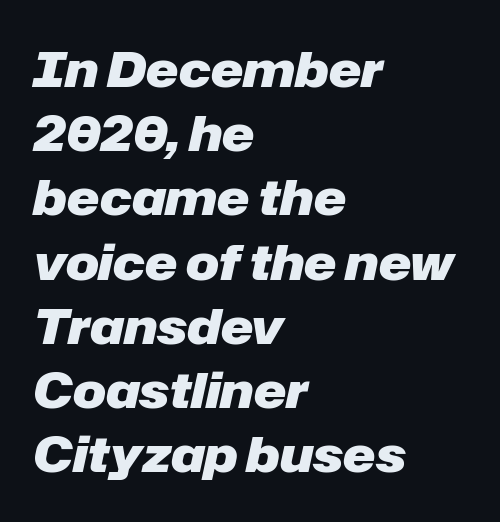
The passage shown stacks its lines at a standard gap. Unmarked baselines from the first word to the last. You'd pick this weight for a headline — it's a proper bold. The axis of the letterforms is tilted away from vertical. These lines are rendered in a variable-pitch font.
